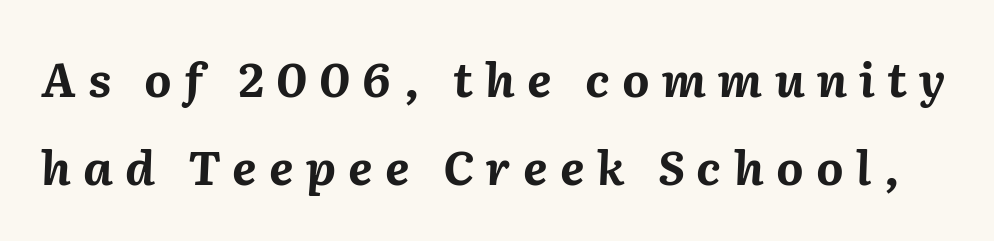
The image shows 47 px bold type, italic (leaning right); set line spacing 1.87x, unusually wide letter spacing (+0.26 em), not underlined; medium stroke contrast and a medium x-height.
